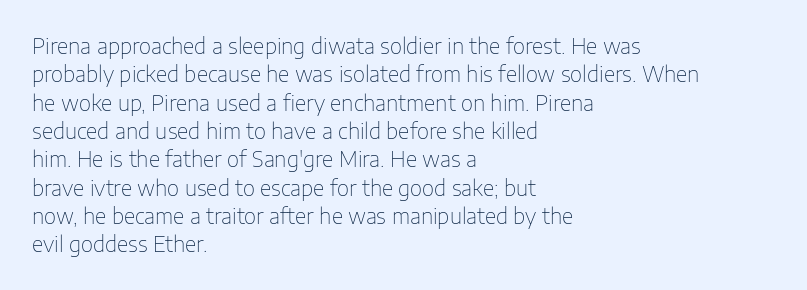
The image shows 21 px text type, upright; set left-aligned, normal line spacing (1.35x), normal letter spacing, not underlined.
